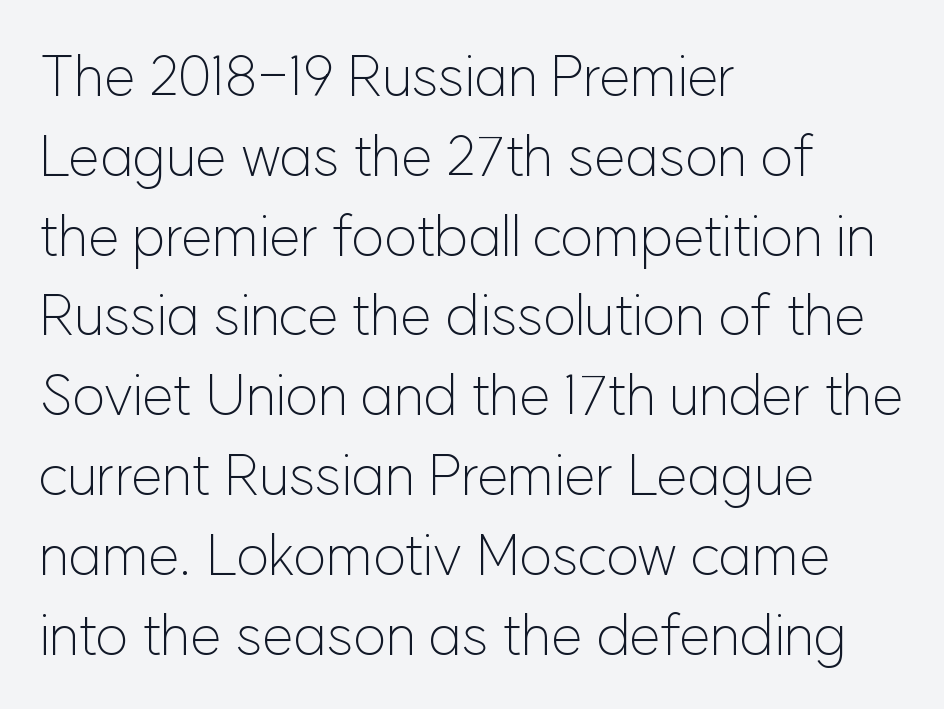
Q: Is the text bold? A: No.
Q: Is the text italic (slanted)? A: No, it is upright.
Q: Is the typeface a serif or a sans-serif typeface? A: Sans-serif.
Q: Is the text underlined? A: No.
Q: How is the paragraph aligned? A: Left-aligned.
Q: Is the spacing between letters normal or unusually wide? A: Normal.
Q: Is the spacing between lines tight, normal or loose? A: Normal.
Q: Width (condensed, normal, or wide)? A: Normal.
Q: Stroke contrast? A: Low.
Q: x-height? A: Medium.
Q: Monospaced? A: No.
